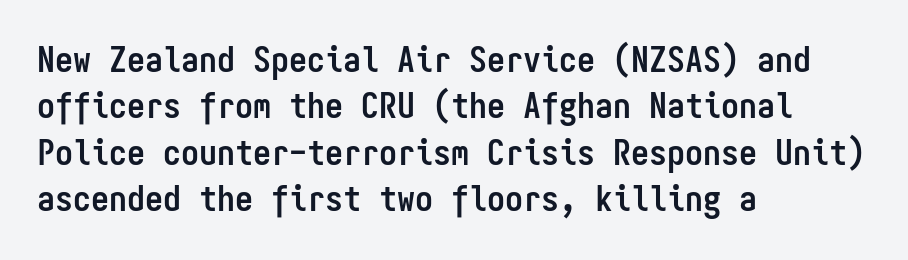
Q: Is the text bold? A: Yes.
Q: Is the text italic (slanted)? A: No, it is upright.
Q: Is the typeface a serif or a sans-serif typeface? A: Sans-serif.
Q: Is the text underlined? A: No.
Q: How is the paragraph aligned? A: Left-aligned.
Q: Is the spacing between letters normal or unusually wide? A: Normal.
Q: Is the spacing between lines tight, normal or loose? A: Normal.
Q: Width (condensed, normal, or wide)? A: Condensed.
Q: Stroke contrast? A: Low.
Q: x-height? A: Medium.
Q: Monospaced? A: Yes.
